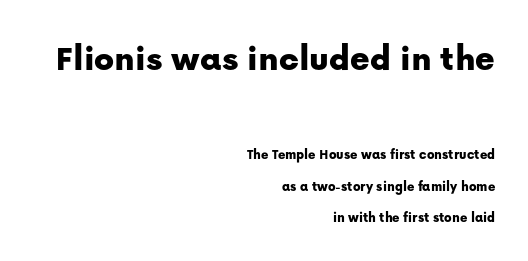
The image shows 37 px sans-serif type, upright; set right-aligned, loose line spacing (2.24x), normal letter spacing, not underlined; the first (top) block is 2.64x larger; low stroke contrast and a medium x-height.
